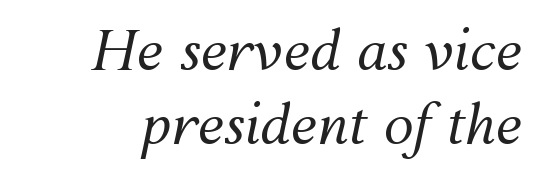
Unmarked baselines from the first word to the last. You could not count columns in this text — the font is proportionally spaced. Rendered with sloped, italic letterforms. Observe the ordinary spacing: letters are neighbours, not strangers. The lines sit at an ordinary, default distance from one another. Stems and bowls with no extra thickness — not bold.
